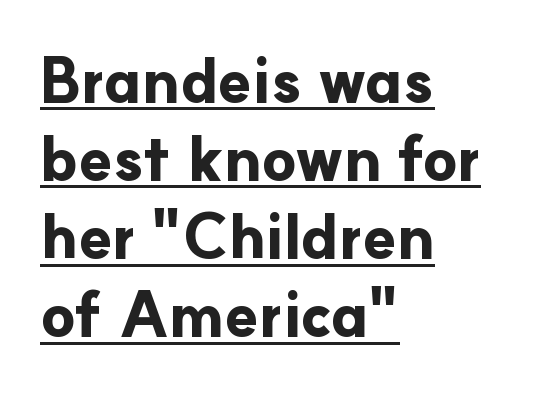
{"serif": "no", "italic": "no", "bold": "yes", "weight": "bold", "width": "normal", "stroke_contrast": "low", "x_height": "small", "monospaced": "no", "underline": "yes", "align": "left", "line_spacing": "normal", "line_spacing_ratio": 1.26, "letter_spacing": "normal", "letter_spacing_em": 0.0, "glyph_px": 62}
